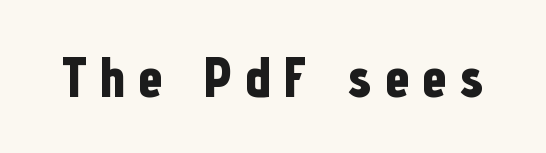
The image shows 56 px bold, condensed sans-serif type, upright; set unusually wide letter spacing (+0.23 em), not underlined; low stroke contrast and a medium x-height.
